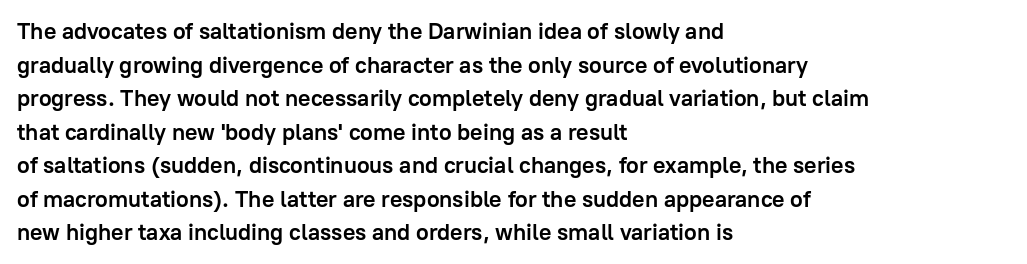
The image shows 23 px bold type, upright; set left-aligned, normal line spacing (1.46x), normal letter spacing, not underlined.
